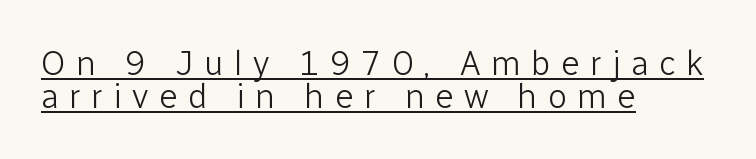
{"serif": "no", "italic": "no", "bold": "no", "weight": "light", "width": "normal", "stroke_contrast": "low", "x_height": "medium", "monospaced": "no", "underline": "yes", "align": "left", "line_spacing": "tight", "line_spacing_ratio": 0.95, "letter_spacing": "wide", "letter_spacing_em": 0.29, "glyph_px": 35}
